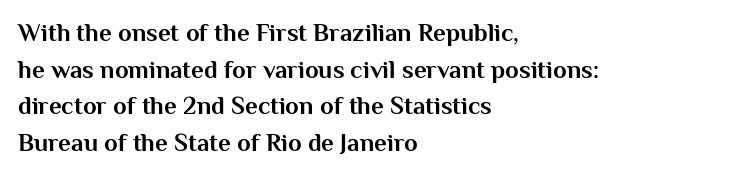
The image shows 25 px bold type, upright; set left-aligned, normal line spacing (1.47x), normal letter spacing, not underlined.
